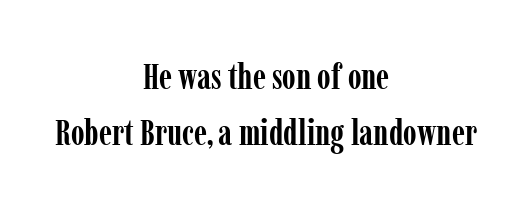
Q: Is the text bold? A: Yes.
Q: Is the text italic (slanted)? A: No, it is upright.
Q: Is the typeface a serif or a sans-serif typeface? A: Serif.
Q: Is the text underlined? A: No.
Q: How is the paragraph aligned? A: Centered.
Q: Is the spacing between letters normal or unusually wide? A: Normal.
Q: Is the spacing between lines tight, normal or loose? A: Normal.
Q: Width (condensed, normal, or wide)? A: Condensed.
Q: Stroke contrast? A: Low.
Q: x-height? A: Medium.
Q: Monospaced? A: No.
